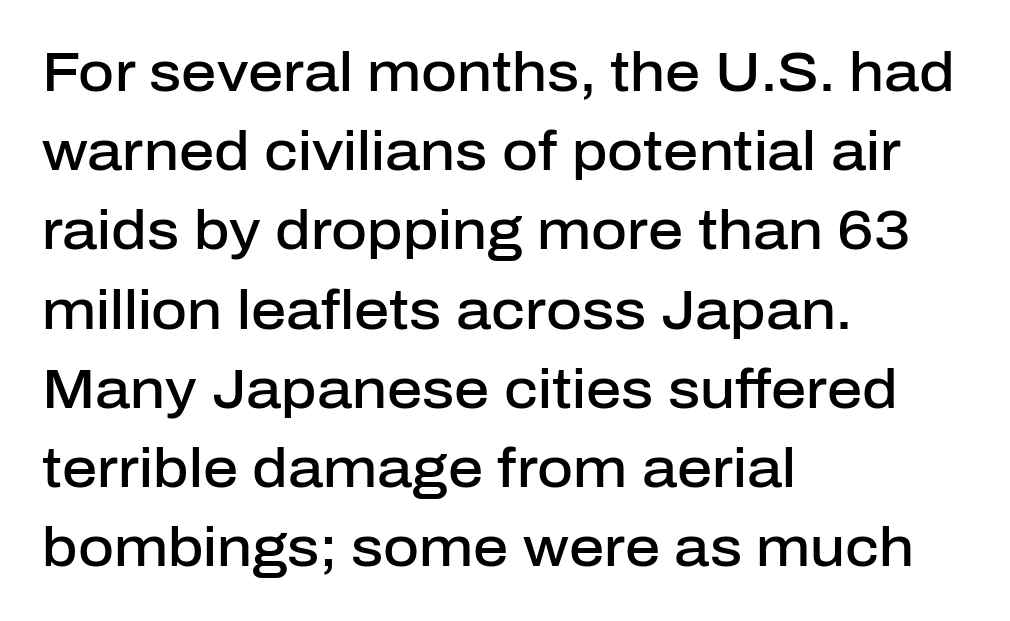
The image shows 55 px semibold sans-serif type, upright; set left-aligned, normal line spacing (1.44x), normal letter spacing, not underlined; low stroke contrast and a medium x-height.
